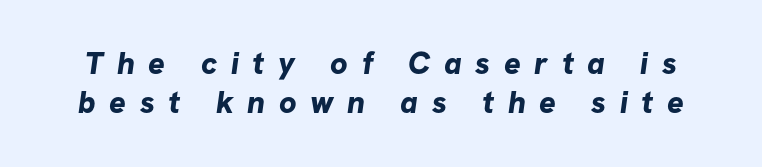
The image shows 31 px bold sans-serif type; set normal line spacing (1.27x), unusually wide letter spacing (+0.44 em), not underlined; low stroke contrast and a medium x-height.
